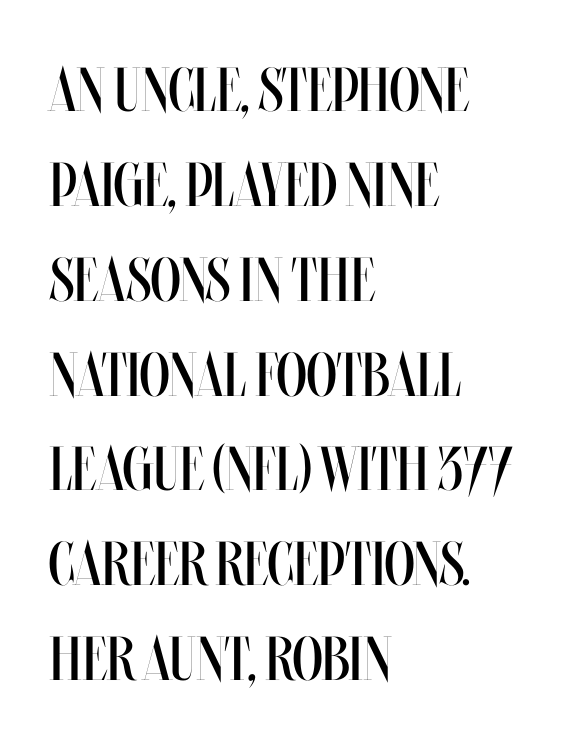
The image shows 62 px regular-weight, condensed type, upright; set left-aligned, normal line spacing (1.53x), normal letter spacing, not underlined; medium stroke contrast and a large x-height.
